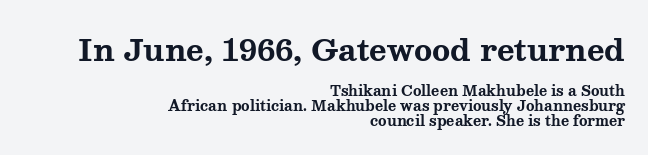
Q: Is the text bold? A: Yes.
Q: Is the text italic (slanted)? A: No, it is upright.
Q: Is the typeface a serif or a sans-serif typeface? A: Serif.
Q: Is the text underlined? A: No.
Q: How is the paragraph aligned? A: Right-aligned.
Q: Is the spacing between letters normal or unusually wide? A: Normal.
Q: Is the spacing between lines tight, normal or loose? A: Tight.
Q: Which block of text is set in a larger size, the first (top) or the second (bottom)? A: The first (top) one.
Q: Width (condensed, normal, or wide)? A: Wide.
Q: Stroke contrast? A: Medium.
Q: x-height? A: Medium.
Q: Monospaced? A: No.
